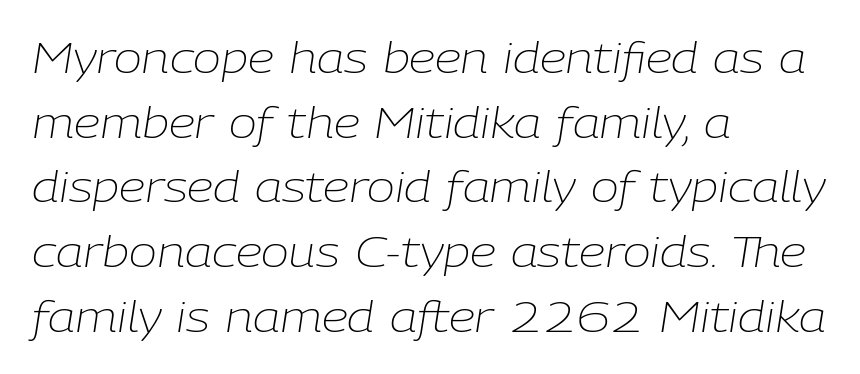
Vertical stems look standard width or narrower in stroke. Glance below the letters and you will spot only blank space. The rendering keeps characters at their native spacing. Interline gaps are of average width in this sample. Horizontally, the lines are justified to the leading edge only. Observe the lean: these are italic letterforms.
